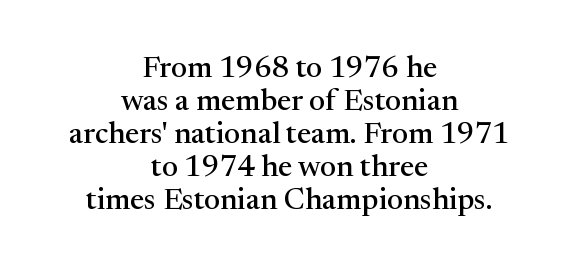
The image shows 30 px serif type, upright; set centered, tight line spacing (1.1x), normal letter spacing, not underlined; medium stroke contrast and a medium x-height.
